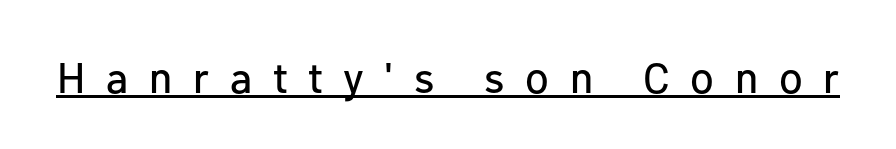
Q: Is the text italic (slanted)? A: No, it is upright.
Q: Is the typeface a serif or a sans-serif typeface? A: Sans-serif.
Q: Is the text underlined? A: Yes.
Q: Is the spacing between letters normal or unusually wide? A: Unusually wide.
Q: Width (condensed, normal, or wide)? A: Normal.
Q: Stroke contrast? A: Low.
Q: x-height? A: Medium.
Q: Monospaced? A: No.
